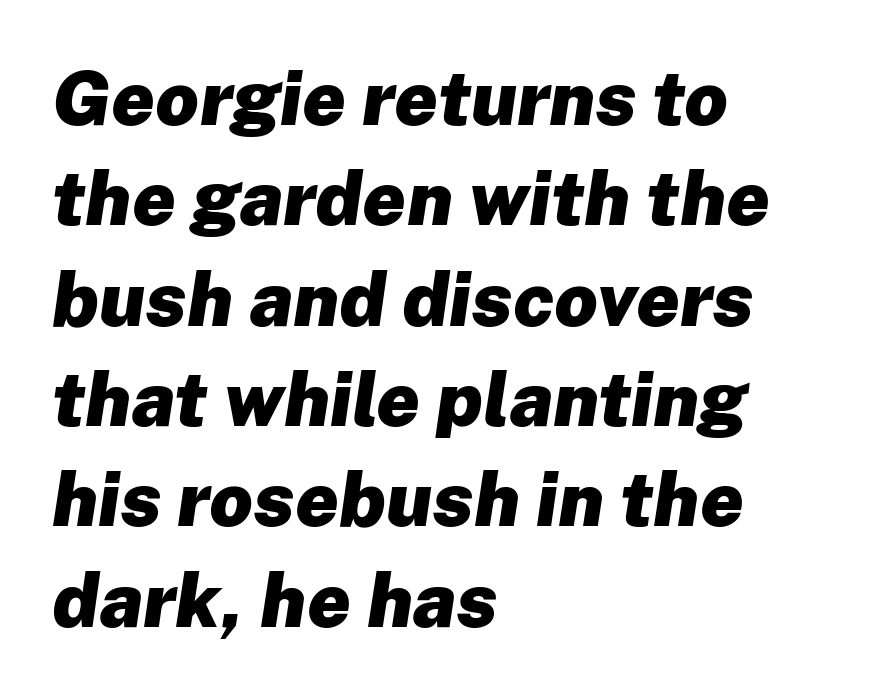
The image shows 76 px heavy type, italic (leaning right); set left-aligned, normal line spacing (1.32x), normal letter spacing, not underlined; low stroke contrast and a medium x-height.
